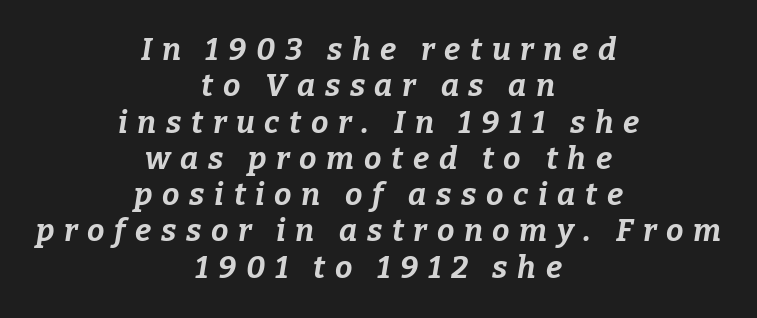
{"italic": "yes", "lean": "right", "slant_degrees": 9, "bold": "yes", "weight": "bold", "width": "normal", "stroke_contrast": "low", "x_height": "medium", "monospaced": "no", "underline": "no", "align": "center", "line_spacing_ratio": 1.17, "letter_spacing": "wide", "letter_spacing_em": 0.31, "glyph_px": 31}
